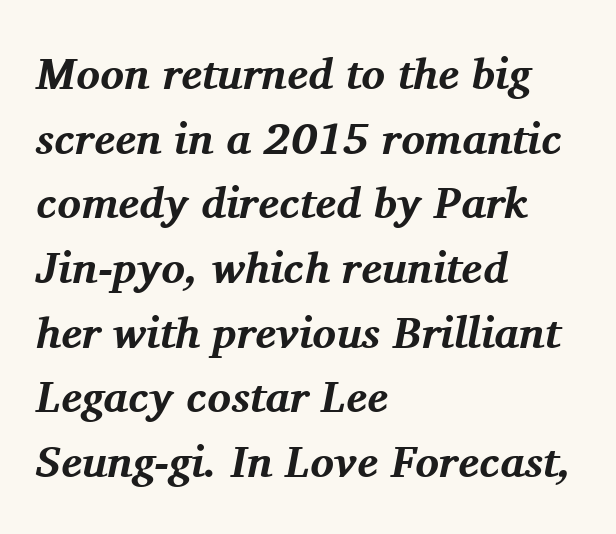
Q: Is the text bold? A: Yes.
Q: Is the text italic (slanted)? A: Yes, it leans right by about 11 degrees.
Q: Is the typeface a serif or a sans-serif typeface? A: Serif.
Q: Is the text underlined? A: No.
Q: How is the paragraph aligned? A: Left-aligned.
Q: Is the spacing between letters normal or unusually wide? A: Normal.
Q: Is the spacing between lines tight, normal or loose? A: Normal.
Q: Width (condensed, normal, or wide)? A: Normal.
Q: Stroke contrast? A: Medium.
Q: x-height? A: Medium.
Q: Monospaced? A: No.
